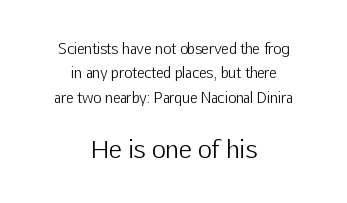
{"italic": "no", "bold": "no", "underline": "no", "align": "center", "line_spacing_ratio": 1.75, "letter_spacing": "normal", "letter_spacing_em": 0.0, "larger_block": "second", "size_ratio": 1.71, "glyph_px": 24}
